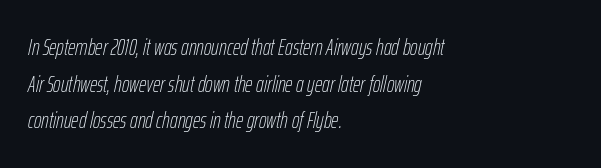
The ragged edge is on the right, which tells us the setting is flush left. You can tell it's italic because the verticals aren't actually vertical. Rule under the text: the space is simply empty. A typesetter would call this leading conventional body-copy spacing. Stems and bowls with no extra thickness — not bold. Does extra space separate the letters? No, they use regular spacing.
